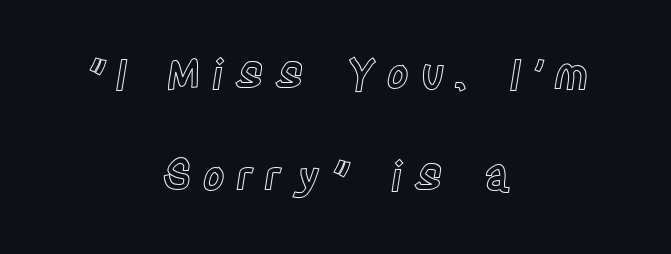
Q: Is the text italic (slanted)? A: Yes.
Q: Is the text underlined? A: No.
Q: How is the paragraph aligned? A: Centered.
Q: Is the spacing between letters normal or unusually wide? A: Unusually wide.
Q: Is the spacing between lines tight, normal or loose? A: Loose.
Q: Width (condensed, normal, or wide)? A: Condensed.
Q: x-height? A: Large.
Q: Monospaced? A: No.
